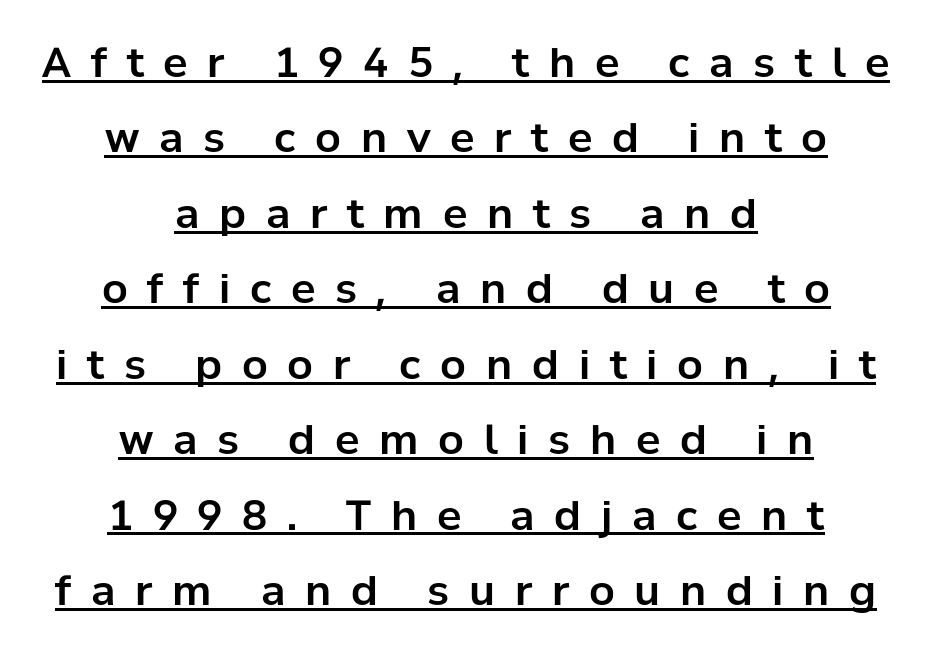
Q: Is the text italic (slanted)? A: No, it is upright.
Q: Is the typeface a serif or a sans-serif typeface? A: Sans-serif.
Q: Is the text underlined? A: Yes.
Q: How is the paragraph aligned? A: Centered.
Q: Is the spacing between letters normal or unusually wide? A: Unusually wide.
Q: Width (condensed, normal, or wide)? A: Normal.
Q: Stroke contrast? A: Low.
Q: x-height? A: Medium.
Q: Monospaced? A: No.
